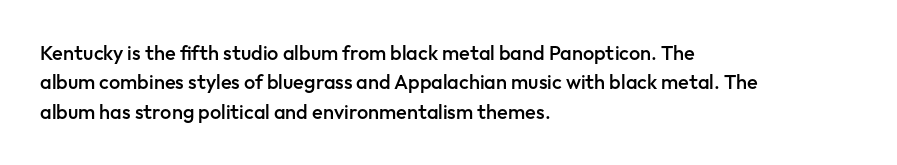
Q: Is the text bold? A: Semi-bold.
Q: Is the text italic (slanted)? A: No, it is upright.
Q: Is the text underlined? A: No.
Q: How is the paragraph aligned? A: Left-aligned.
Q: Is the spacing between letters normal or unusually wide? A: Normal.
Q: Is the spacing between lines tight, normal or loose? A: Normal.
